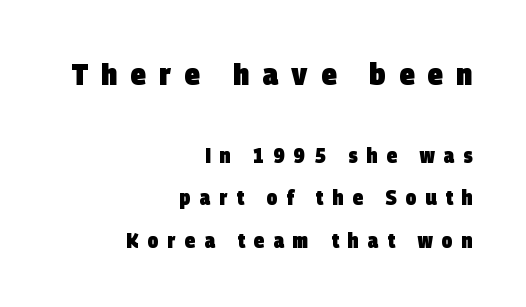
Q: Is the text bold? A: Yes.
Q: Is the typeface a serif or a sans-serif typeface? A: Sans-serif.
Q: Is the text underlined? A: No.
Q: How is the paragraph aligned? A: Right-aligned.
Q: Is the spacing between letters normal or unusually wide? A: Unusually wide.
Q: Is the spacing between lines tight, normal or loose? A: Loose.
Q: Which block of text is set in a larger size, the first (top) or the second (bottom)? A: The first (top) one.
Q: Width (condensed, normal, or wide)? A: Condensed.
Q: Stroke contrast? A: Low.
Q: x-height? A: Large.
Q: Monospaced? A: No.
